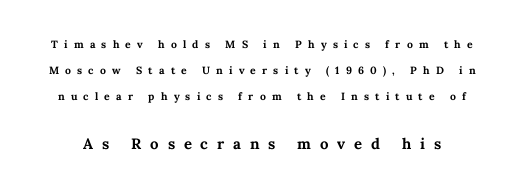
Plenty of ink on the page — the face is bold. The composition opens small and finishes big. The letters stand upright; this is a roman face. This rendering features lettering with no underline.
